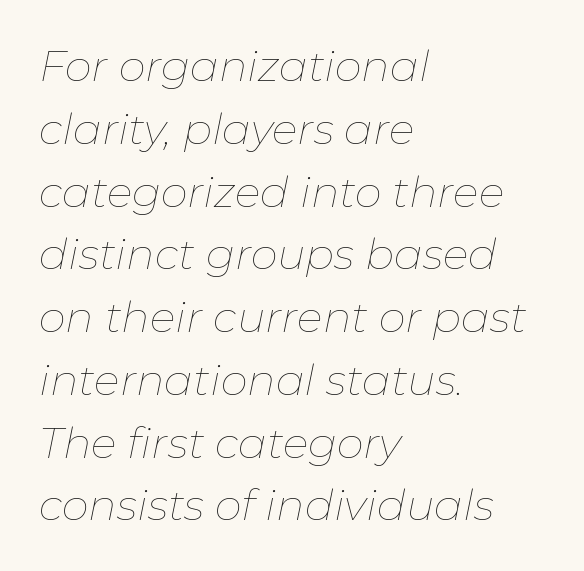
{"italic": "yes", "lean": "right", "slant_degrees": 11, "bold": "no", "weight": "thin", "width": "normal", "stroke_contrast": "low", "x_height": "medium", "monospaced": "no", "underline": "no", "align": "left", "line_spacing": "normal", "line_spacing_ratio": 1.46, "letter_spacing": "normal", "letter_spacing_em": 0.0, "glyph_px": 43}
